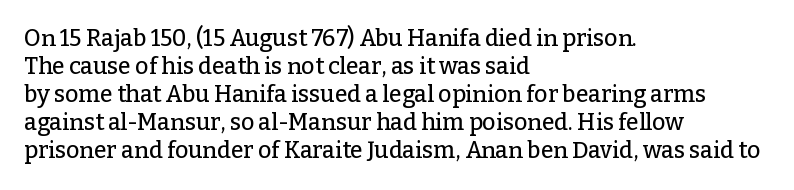
{"italic": "no", "underline": "no", "align": "left", "line_spacing_ratio": 1.22, "letter_spacing": "normal", "letter_spacing_em": 0.0, "glyph_px": 23}
